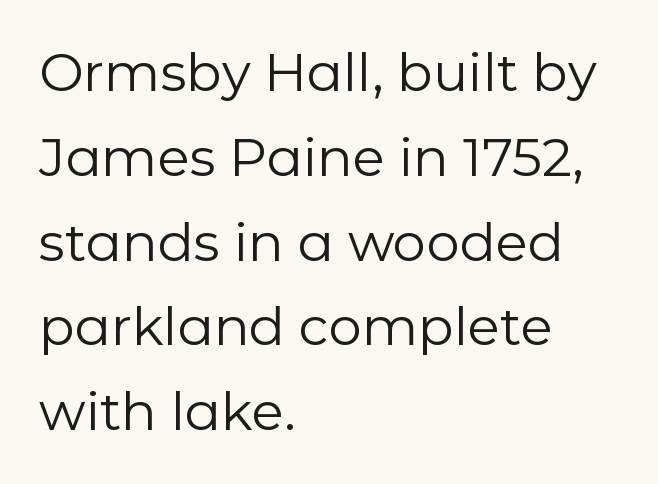
{"serif": "no", "italic": "no", "bold": "no", "weight": "regular", "width": "normal", "stroke_contrast": "low", "x_height": "medium", "monospaced": "no", "underline": "no", "align": "left", "line_spacing": "normal", "line_spacing_ratio": 1.6, "letter_spacing": "normal", "letter_spacing_em": 0.0, "glyph_px": 53}
